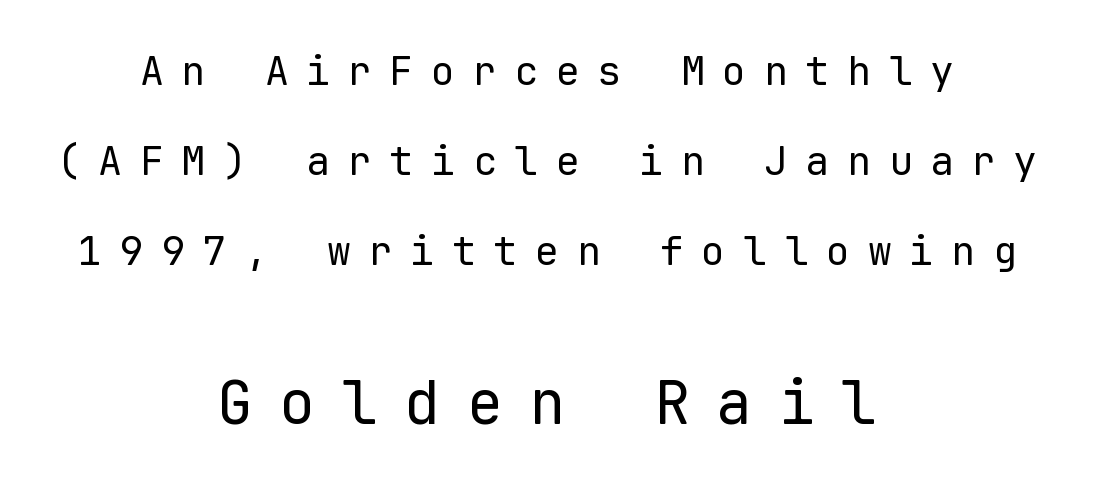
Horizontal alignment here is central, giving a formal, balanced look. Monospaced: the letters line up in strict vertical columns. A roman cut, with each character standing at attention. Quick note: interline space is abundant. Only glyphs here, with clear space below each row.
